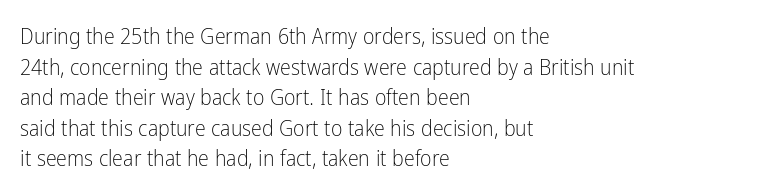
{"italic": "no", "bold": "no", "underline": "no", "align": "left", "line_spacing": "normal", "line_spacing_ratio": 1.39, "letter_spacing": "normal", "letter_spacing_em": 0.0, "glyph_px": 22}
